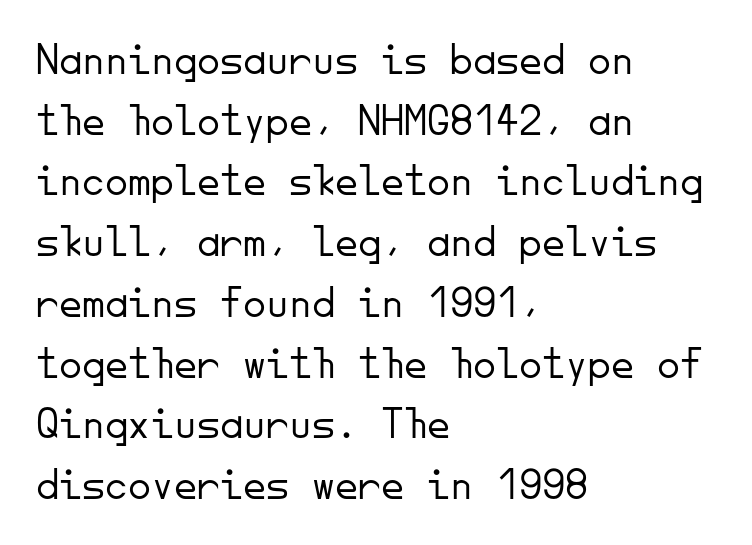
This sample has the even, mechanical cadence of fixed-width lettering. A typesetter would call this zero additional tracking. The typeface has the unassuming heft of standard copy or less. In terms of letterform style, serifs are entirely absent. This block has exactly the height ordinary leading produces. Designer's note — italics off, roman on.
